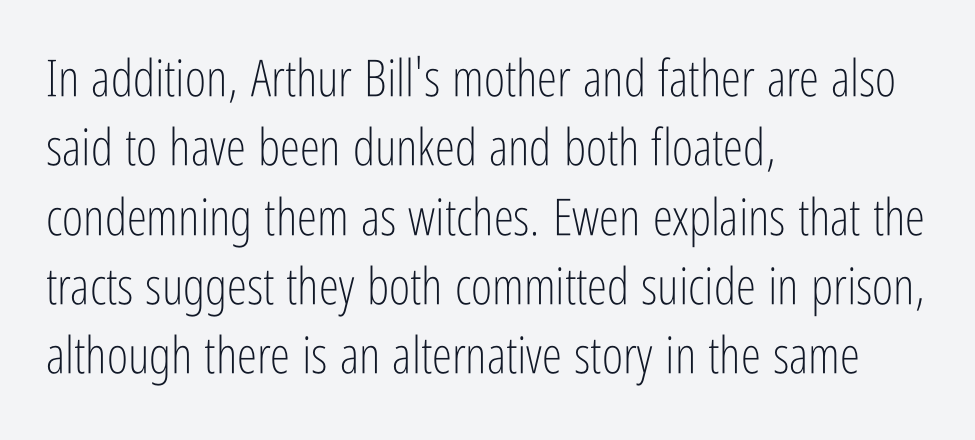
Q: Is the text bold? A: No.
Q: Is the text italic (slanted)? A: No, it is upright.
Q: Is the typeface a serif or a sans-serif typeface? A: Sans-serif.
Q: Is the text underlined? A: No.
Q: How is the paragraph aligned? A: Left-aligned.
Q: Is the spacing between letters normal or unusually wide? A: Normal.
Q: Is the spacing between lines tight, normal or loose? A: Normal.
Q: Width (condensed, normal, or wide)? A: Condensed.
Q: Stroke contrast? A: Low.
Q: x-height? A: Medium.
Q: Monospaced? A: No.
